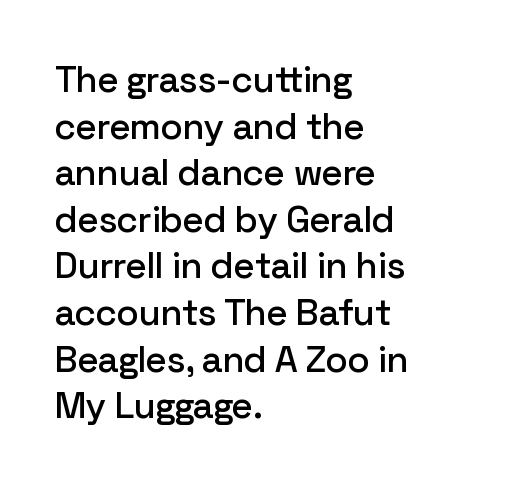
Q: Is the text italic (slanted)? A: No, it is upright.
Q: Is the typeface a serif or a sans-serif typeface? A: Sans-serif.
Q: Is the text underlined? A: No.
Q: How is the paragraph aligned? A: Left-aligned.
Q: Is the spacing between letters normal or unusually wide? A: Normal.
Q: Is the spacing between lines tight, normal or loose? A: Normal.
Q: Width (condensed, normal, or wide)? A: Normal.
Q: Stroke contrast? A: Low.
Q: x-height? A: Medium.
Q: Monospaced? A: No.
